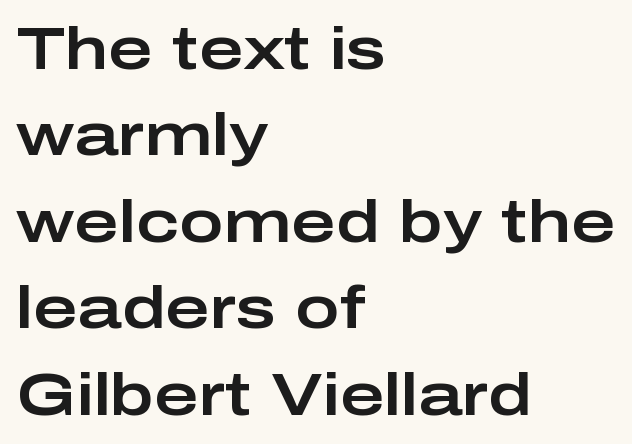
The specimen reads as upright at a glance. Leading: standard. These lines are composed in type without serifs. There is no visible air inserted between adjacent glyphs. The baseline area is clear. The letters advance in unequal steps, a hallmark of proportional type.
